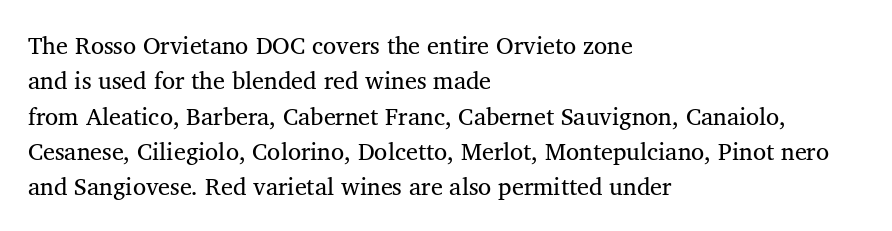
Tracking value appears to be zero — textbook default spacing. Posture: straight, roman, zero tilt. Leftover space on each line is placed entirely after the last word. This is not heavy type; no bold has been used.
